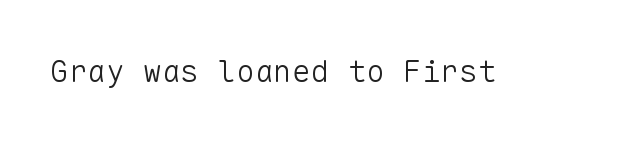
{"serif": "no", "italic": "no", "bold": "no", "weight": "light", "width": "normal", "stroke_contrast": "low", "x_height": "medium", "monospaced": "yes", "underline": "no", "letter_spacing": "normal", "letter_spacing_em": 0.0, "glyph_px": 31}
